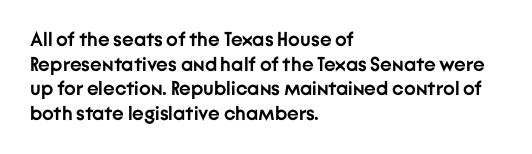
The image shows 20 px bold type, upright; set left-aligned, line spacing 1.23x, normal letter spacing, not underlined.
